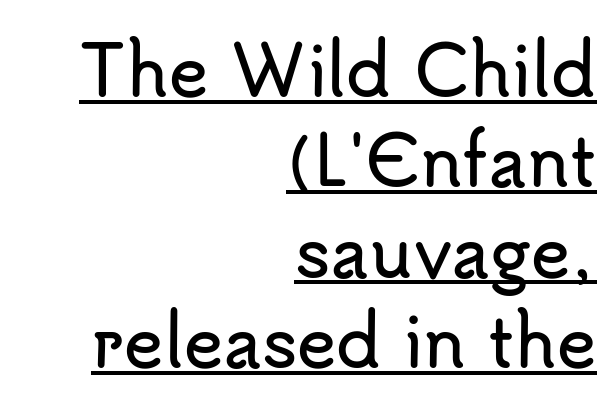
Q: Is the text italic (slanted)? A: No, it is upright.
Q: Is the typeface a serif or a sans-serif typeface? A: Sans-serif.
Q: Is the text underlined? A: Yes.
Q: How is the paragraph aligned? A: Right-aligned.
Q: Is the spacing between letters normal or unusually wide? A: Normal.
Q: Is the spacing between lines tight, normal or loose? A: Normal.
Q: Width (condensed, normal, or wide)? A: Normal.
Q: Stroke contrast? A: Low.
Q: x-height? A: Small.
Q: Monospaced? A: No.
